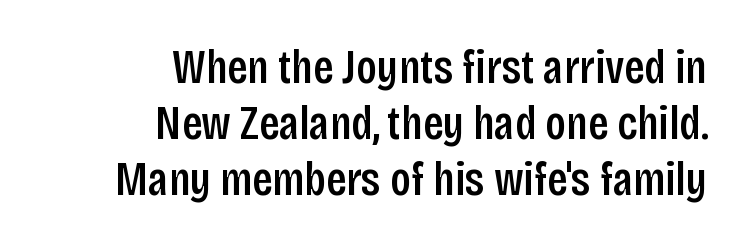
The image shows 48 px semibold, condensed sans-serif type, upright; set right-aligned, line spacing 1.17x, normal letter spacing, not underlined; low stroke contrast and a large x-height.
